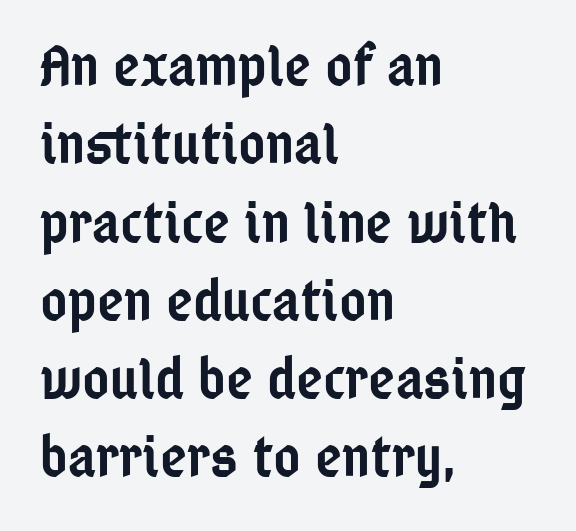
Q: Is the text bold? A: Semi-bold.
Q: Is the text italic (slanted)? A: No, it is upright.
Q: Is the typeface a serif or a sans-serif typeface? A: Sans-serif.
Q: Is the text underlined? A: No.
Q: How is the paragraph aligned? A: Left-aligned.
Q: Is the spacing between letters normal or unusually wide? A: Normal.
Q: Is the spacing between lines tight, normal or loose? A: Normal.
Q: Width (condensed, normal, or wide)? A: Condensed.
Q: Stroke contrast? A: Low.
Q: x-height? A: Medium.
Q: Monospaced? A: No.
